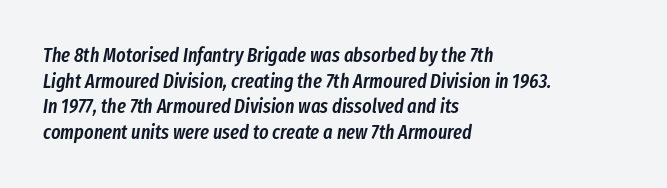
The image shows 20 px text type, italic (leaning right); set left-aligned, normal line spacing (1.28x), normal letter spacing, not underlined.
